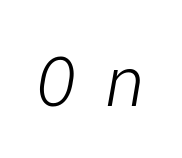
{"serif": "no", "bold": "no", "weight": "light", "width": "normal", "stroke_contrast": "low", "x_height": "medium", "underline": "no", "letter_spacing": "wide", "letter_spacing_em": 0.42, "glyph_px": 69}
